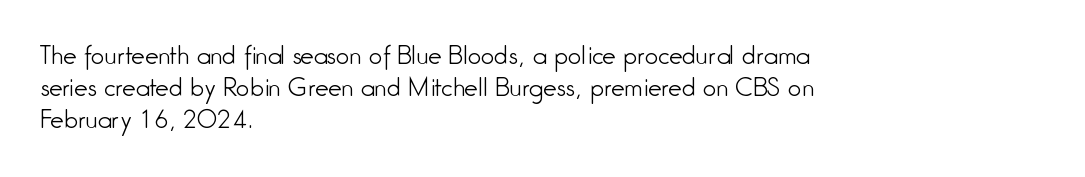
{"italic": "no", "bold": "no", "underline": "no", "align": "left", "line_spacing": "normal", "line_spacing_ratio": 1.34, "letter_spacing": "normal", "letter_spacing_em": 0.0, "glyph_px": 24}
